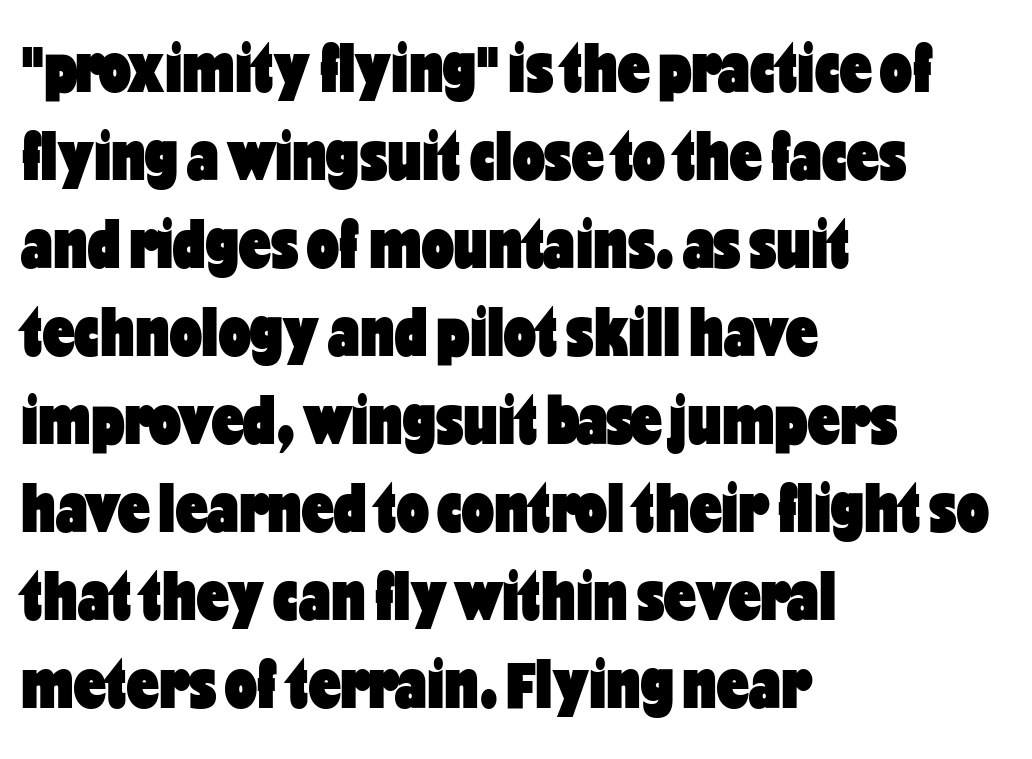
Q: Is the text bold? A: Yes.
Q: Is the text italic (slanted)? A: No, it is upright.
Q: Is the typeface a serif or a sans-serif typeface? A: Sans-serif.
Q: Is the text underlined? A: No.
Q: How is the paragraph aligned? A: Left-aligned.
Q: Is the spacing between letters normal or unusually wide? A: Normal.
Q: Width (condensed, normal, or wide)? A: Condensed.
Q: Stroke contrast? A: Low.
Q: x-height? A: Medium.
Q: Monospaced? A: No.
